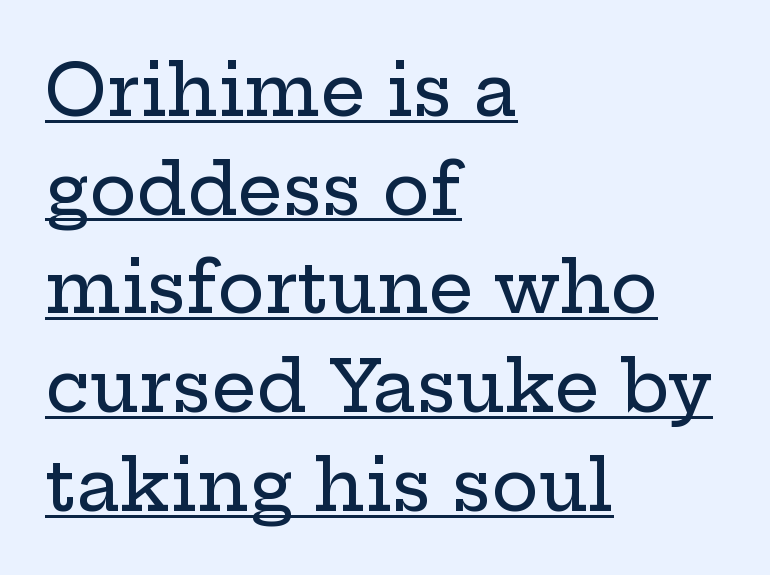
The image shows 71 px wide serif type, upright; set left-aligned, normal line spacing (1.39x), normal letter spacing, underlined; low stroke contrast and a medium x-height.
